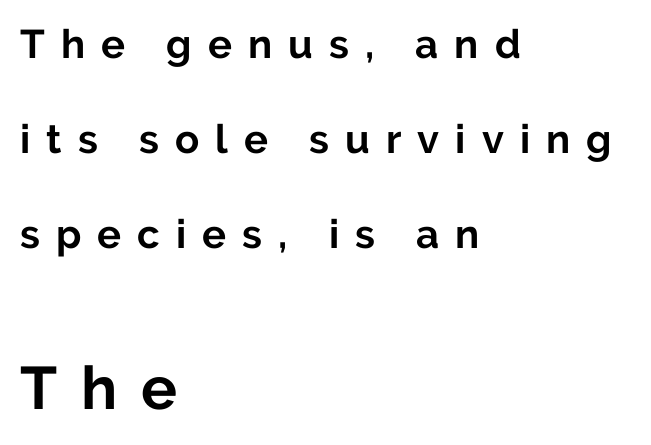
Q: Is the text bold? A: Yes.
Q: Is the text italic (slanted)? A: No, it is upright.
Q: Is the typeface a serif or a sans-serif typeface? A: Sans-serif.
Q: Is the text underlined? A: No.
Q: How is the paragraph aligned? A: Left-aligned.
Q: Is the spacing between letters normal or unusually wide? A: Unusually wide.
Q: Is the spacing between lines tight, normal or loose? A: Loose.
Q: Which block of text is set in a larger size, the first (top) or the second (bottom)? A: The second (bottom) one.
Q: Width (condensed, normal, or wide)? A: Normal.
Q: Stroke contrast? A: Low.
Q: x-height? A: Medium.
Q: Monospaced? A: No.
